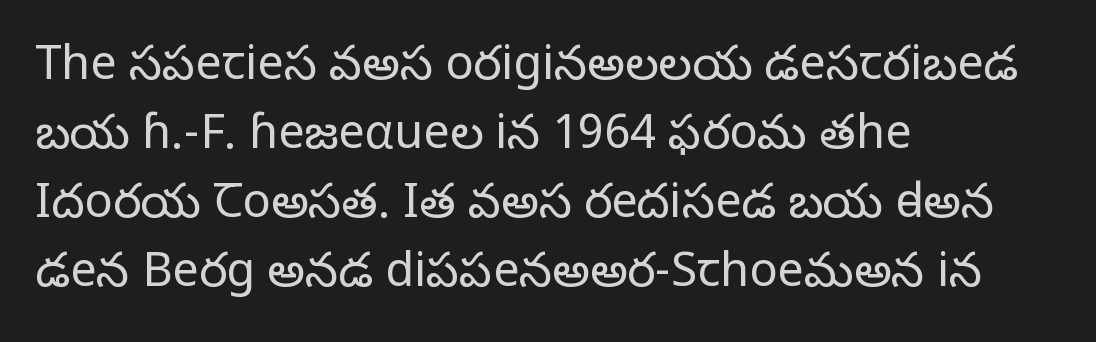
Q: Is the text bold? A: No.
Q: Is the text italic (slanted)? A: No, it is upright.
Q: Is the typeface a serif or a sans-serif typeface? A: Serif.
Q: Is the text underlined? A: No.
Q: How is the paragraph aligned? A: Left-aligned.
Q: Is the spacing between letters normal or unusually wide? A: Normal.
Q: Is the spacing between lines tight, normal or loose? A: Normal.
Q: Width (condensed, normal, or wide)? A: Normal.
Q: Stroke contrast? A: Low.
Q: x-height? A: Large.
Q: Monospaced? A: No.
